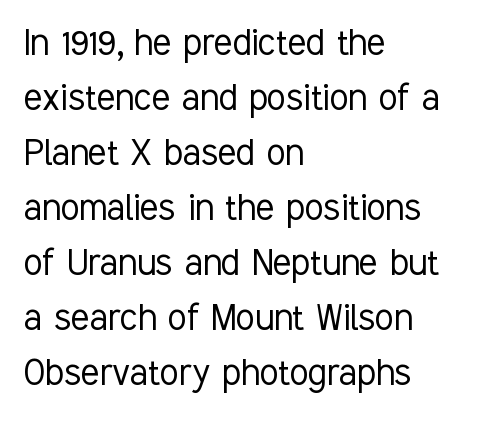
Q: Is the text bold? A: No.
Q: Is the text italic (slanted)? A: No, it is upright.
Q: Is the typeface a serif or a sans-serif typeface? A: Sans-serif.
Q: Is the text underlined? A: No.
Q: How is the paragraph aligned? A: Left-aligned.
Q: Is the spacing between letters normal or unusually wide? A: Normal.
Q: Is the spacing between lines tight, normal or loose? A: Normal.
Q: Width (condensed, normal, or wide)? A: Condensed.
Q: Stroke contrast? A: Low.
Q: x-height? A: Medium.
Q: Monospaced? A: No.
